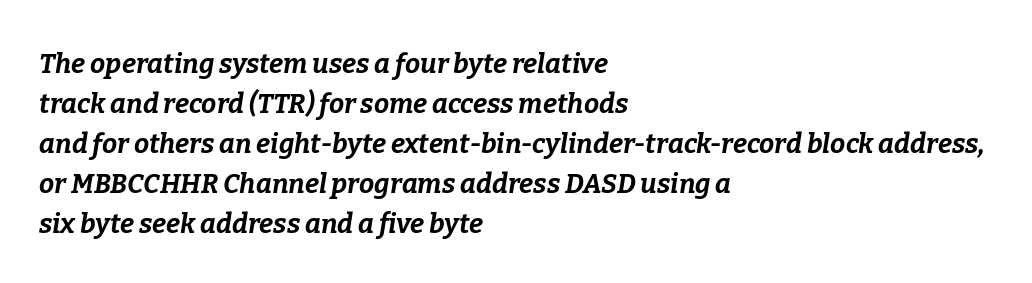
The image shows 27 px bold type, italic (leaning right); set left-aligned, normal line spacing (1.48x), normal letter spacing, not underlined.
